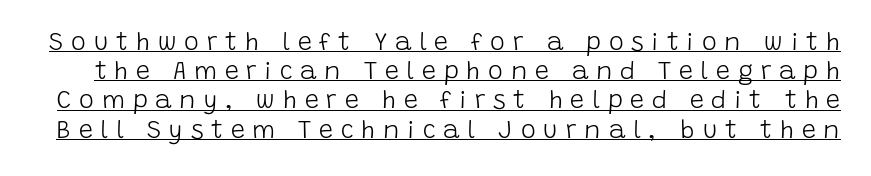
{"italic": "no", "bold": "no", "underline": "yes", "line_spacing_ratio": 1.17, "letter_spacing": "wide", "letter_spacing_em": 0.31, "glyph_px": 25}
